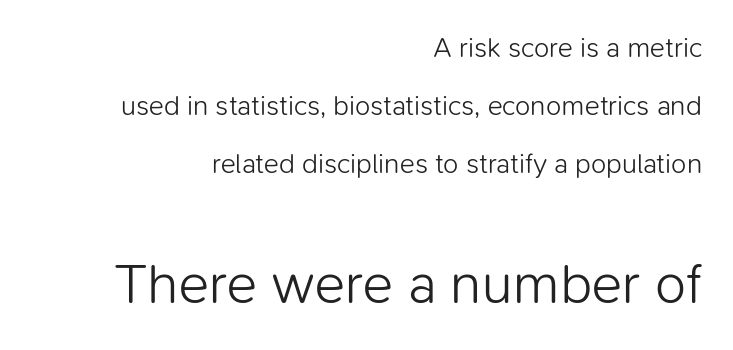
This sample trades compactness for vertical openness between lines. Plain, unruled lines of type. Is the type heavy? It reads as light-to-regular instead. These lines stack with their right ends in a neat column. Vertical strokes here are truly vertical. The emphasis by scale lands on block number two, below.
